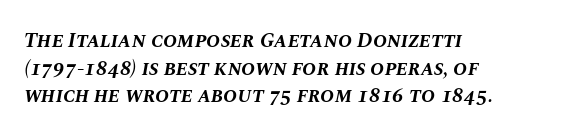
The letters are slanted; this is an italic face. Leftover space on each line is placed entirely after the last word. The face used here is rendered with its standard letterfit. Descender tails drop into unmarked territory. Typographic density is high because the face is bold. Leading: standard.
